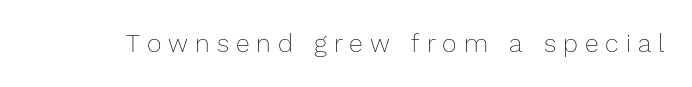
{"italic": "no", "bold": "no", "underline": "no", "letter_spacing": "wide", "letter_spacing_em": 0.28, "glyph_px": 25}
